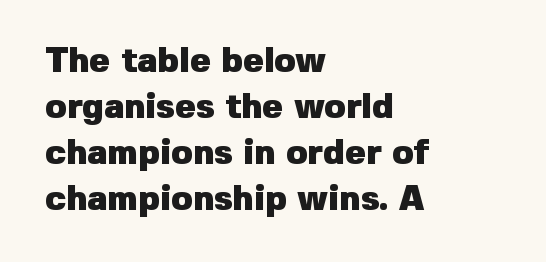
A typesetter would call this proportional, since set widths differ per character. Just letters on the line, the space beneath them empty. This is sans-serif lettering, the kind often seen on screens and signage. Line beginnings align vertically; line endings do not.
